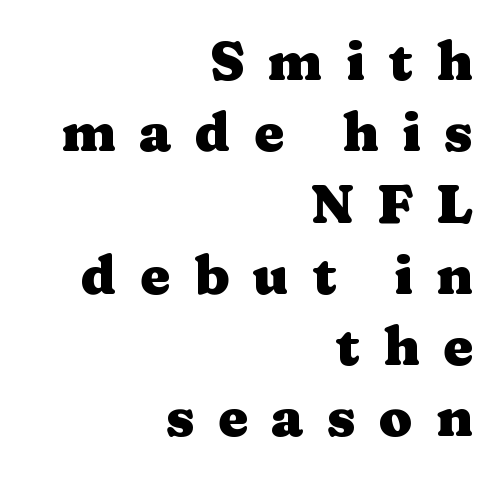
The image shows 54 px heavy, wide serif type, upright; set right-aligned, normal line spacing (1.32x), unusually wide letter spacing (+0.43 em), not underlined; medium stroke contrast and a medium x-height.
